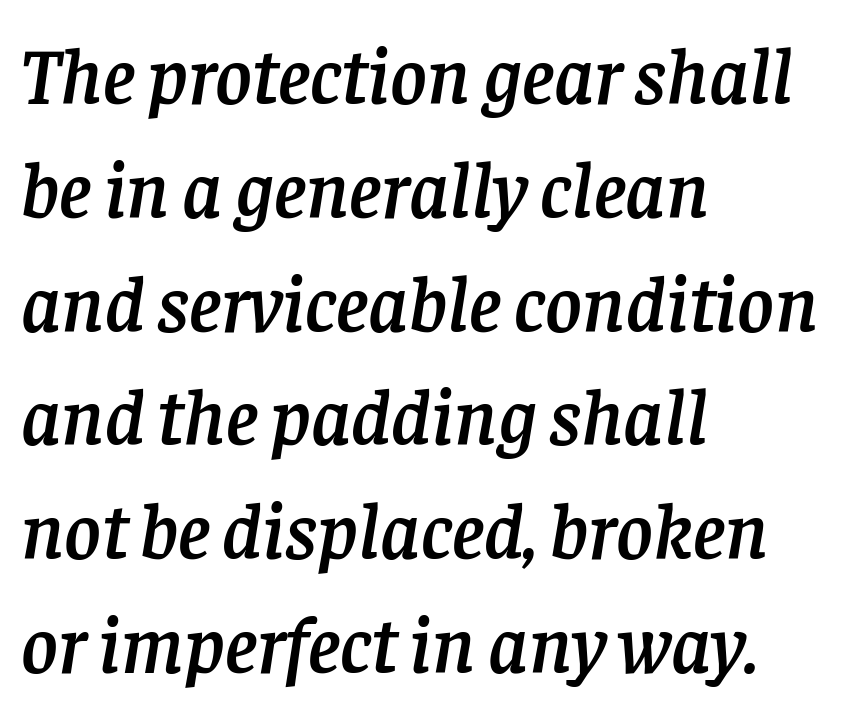
This sample uses an oblique cut, with every glyph tilted off the vertical. Reading down the block, your eye returns to a fixed left position each line. This block has exactly the height ordinary leading produces. The passage shown is typeset with a serif family. Does extra space separate the letters? No, they use regular spacing. Character widths vary here, with narrow letters taking less room than wide ones.
